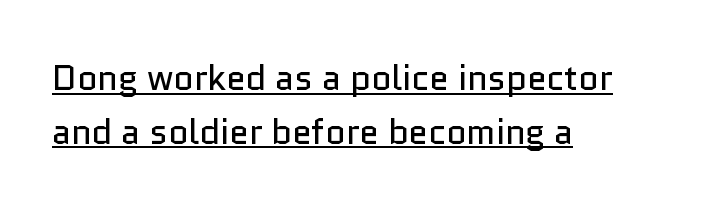
The passage shown is underscored from start to finish. Here the designer chose a conventional face with non-uniform glyph widths. Here the glyphs are tracked normally, forming tight word shapes. Letterform terminals end flat and unadorned throughout the passage. Does the copy run flush right? No — it runs flush left.
